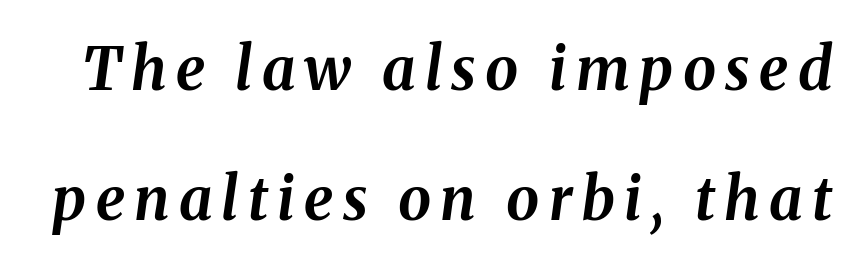
The face used here has a pronounced slope to its letters. Nobody drew a line under any word here. Bold? Absolutely — the strokes are thick and heavy. Horizontal bands of white between lines are thick stripes. The rendering uses natural spacing where letterforms have individual widths.
